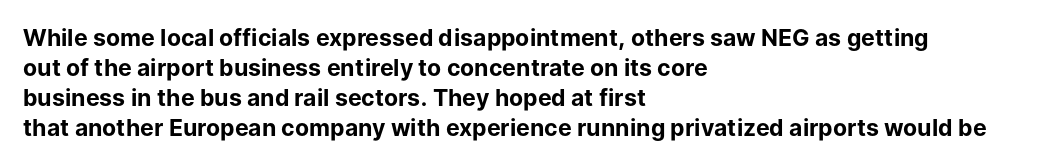
Q: Is the text bold? A: Yes.
Q: Is the text italic (slanted)? A: No, it is upright.
Q: Is the text underlined? A: No.
Q: How is the paragraph aligned? A: Left-aligned.
Q: Is the spacing between letters normal or unusually wide? A: Normal.
Q: Is the spacing between lines tight, normal or loose? A: Normal.
